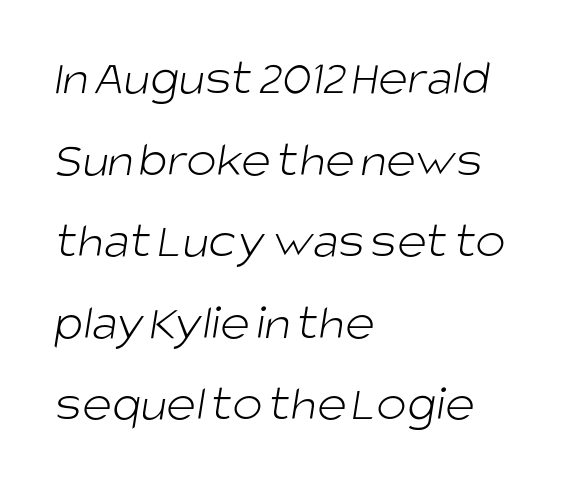
{"serif": "no", "bold": "no", "weight": "light", "width": "normal", "stroke_contrast": "low", "x_height": "large", "monospaced": "no", "underline": "no", "align": "left", "line_spacing": "normal", "line_spacing_ratio": 1.6, "letter_spacing": "normal", "letter_spacing_em": 0.0, "glyph_px": 51}
